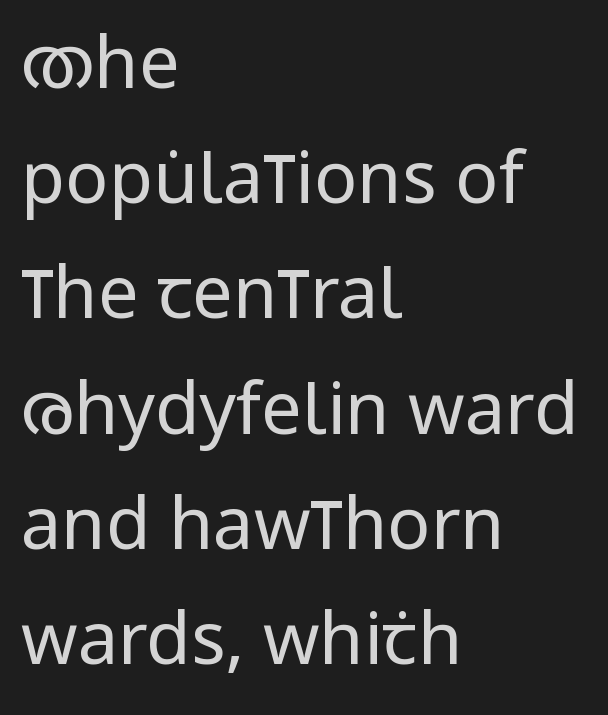
Q: Is the text bold? A: No.
Q: Is the text italic (slanted)? A: No, it is upright.
Q: Is the typeface a serif or a sans-serif typeface? A: Sans-serif.
Q: Is the text underlined? A: No.
Q: How is the paragraph aligned? A: Left-aligned.
Q: Is the spacing between letters normal or unusually wide? A: Normal.
Q: Is the spacing between lines tight, normal or loose? A: Normal.
Q: Width (condensed, normal, or wide)? A: Condensed.
Q: Stroke contrast? A: Low.
Q: x-height? A: Large.
Q: Monospaced? A: No.
